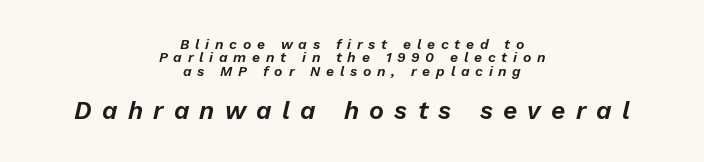
The image shows 25 px text type, italic (leaning right); set centered, tight line spacing (0.96x), unusually wide letter spacing (+0.41 em), not underlined; the second (bottom) block is 1.79x larger.
